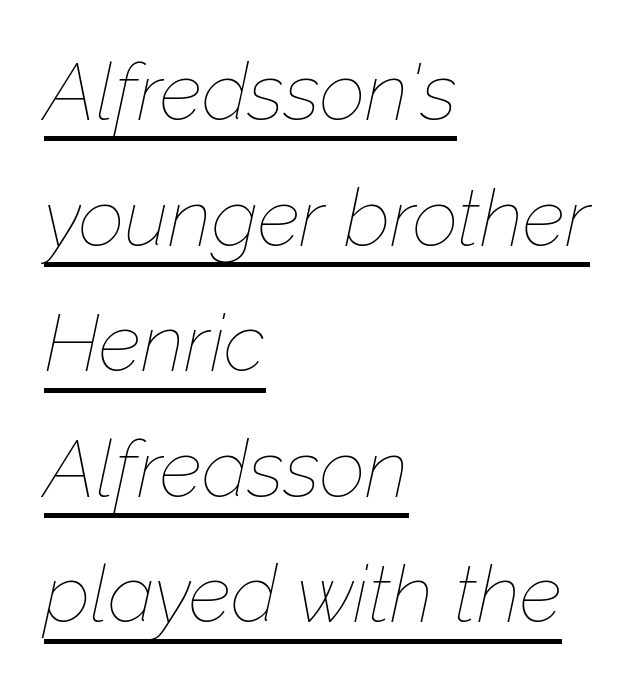
Q: Is the text bold? A: No.
Q: Is the text italic (slanted)? A: Yes, it leans right by about 12 degrees.
Q: Is the text underlined? A: Yes.
Q: How is the paragraph aligned? A: Left-aligned.
Q: Is the spacing between letters normal or unusually wide? A: Normal.
Q: Is the spacing between lines tight, normal or loose? A: Normal.
Q: Width (condensed, normal, or wide)? A: Normal.
Q: Stroke contrast? A: Low.
Q: x-height? A: Medium.
Q: Monospaced? A: No.
